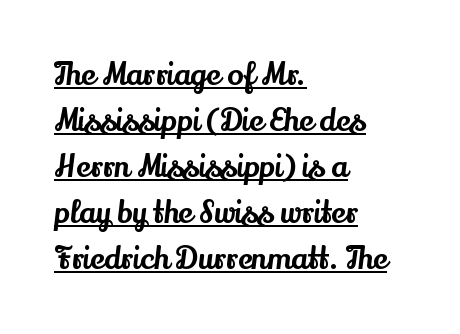
The text block is weighted toward the left margin, trailing off unevenly rightward. Does the type have serifs? Yes, each stem ends in a small foot. The gaps between neighbouring characters are ordinary and unremarkable.
